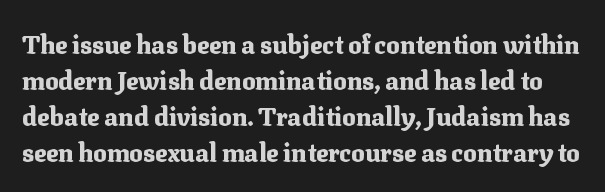
{"italic": "no", "bold": "yes", "underline": "no", "line_spacing": "normal", "line_spacing_ratio": 1.44, "letter_spacing": "normal", "letter_spacing_em": 0.0, "glyph_px": 25}
